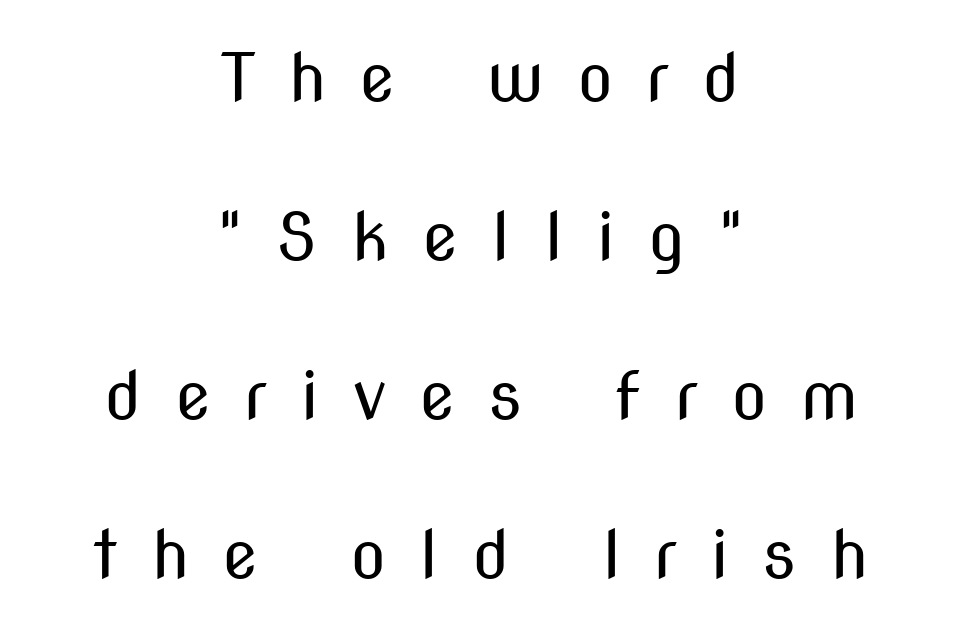
The passage shown has open, widely tracked lettering throughout. The typeface chosen for these lines omits serifs. Ordinary non-slanted type is in use. Neither beginnings nor endings align; midpoints do. This sample has the flowing, uneven cadence of proportional lettering.
